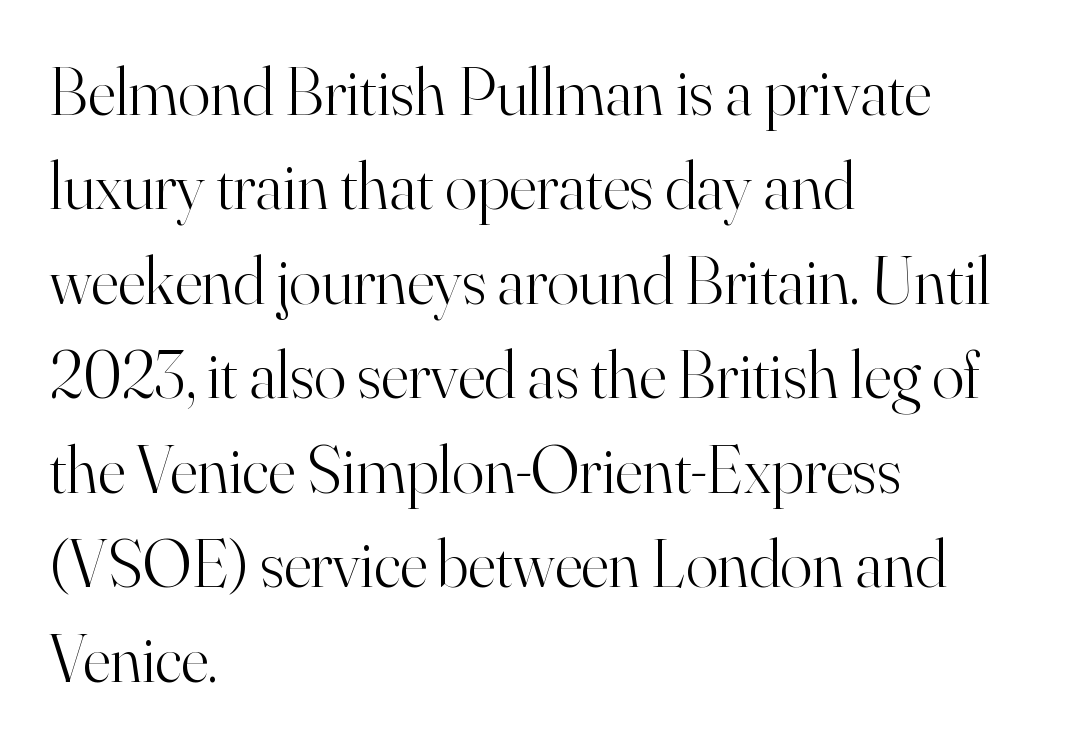
{"serif": "yes", "italic": "no", "bold": "no", "weight": "light", "width": "normal", "stroke_contrast": "high", "x_height": "small", "monospaced": "no", "underline": "no", "align": "left", "line_spacing": "normal", "line_spacing_ratio": 1.41, "letter_spacing": "normal", "letter_spacing_em": 0.0, "glyph_px": 67}
